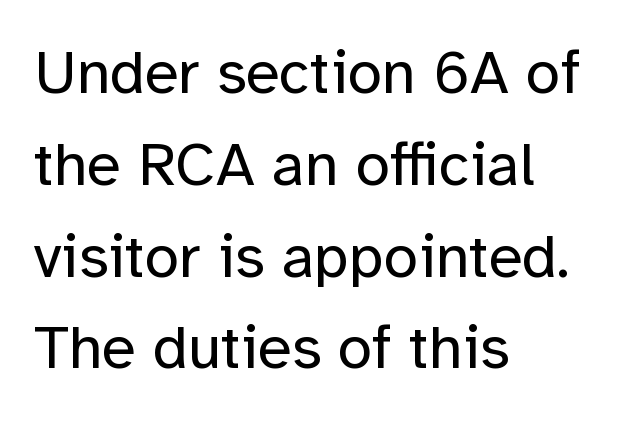
The image shows 62 px regular-weight sans-serif type, upright; set left-aligned, normal line spacing (1.48x), normal letter spacing, not underlined; low stroke contrast and a medium x-height.
